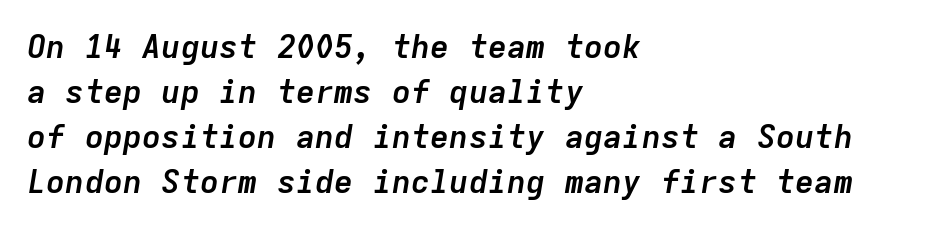
The image shows 32 px semibold type, italic (leaning right), monospaced; set left-aligned, normal line spacing (1.41x), normal letter spacing, not underlined; low stroke contrast and a medium x-height.
